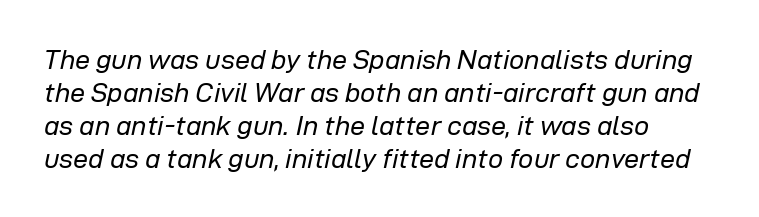
The image shows 27 px text type, italic (leaning right); set line spacing 1.22x, normal letter spacing, not underlined.
